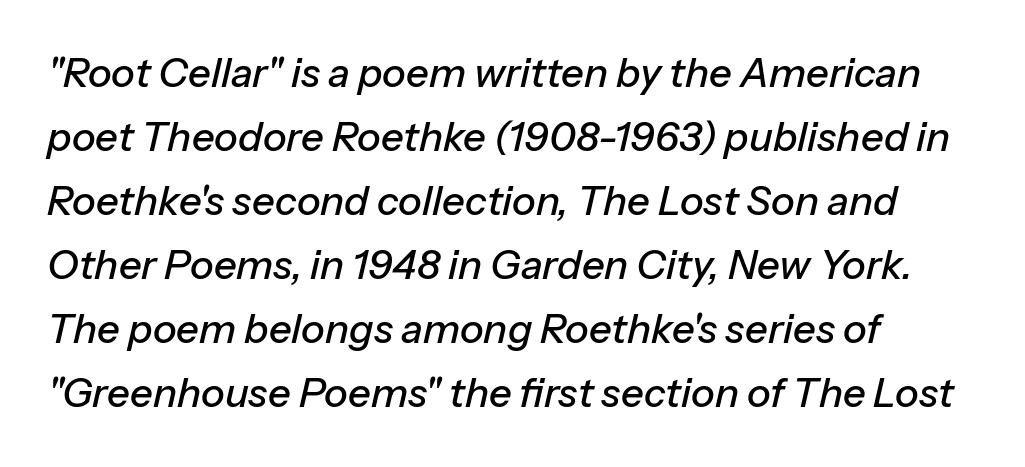
{"italic": "yes", "lean": "right", "slant_degrees": 13, "width": "normal", "stroke_contrast": "low", "x_height": "medium", "monospaced": "no", "underline": "no", "align": "left", "line_spacing": "normal", "line_spacing_ratio": 1.6, "letter_spacing": "normal", "letter_spacing_em": 0.0, "glyph_px": 40}
